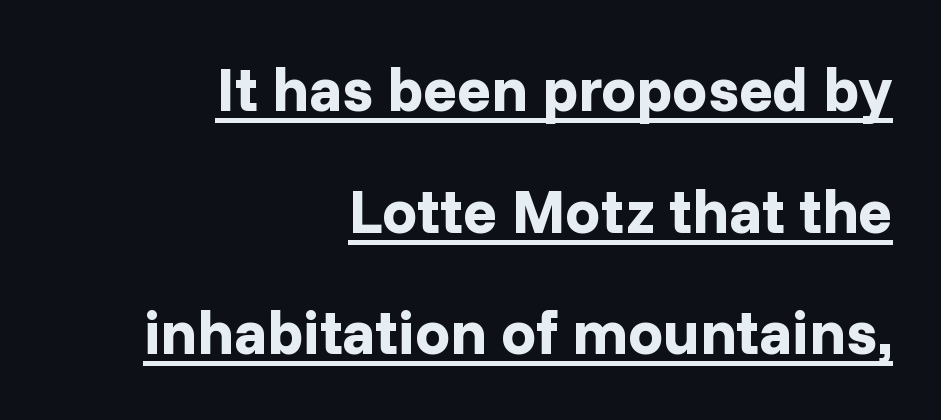
{"serif": "no", "italic": "no", "bold": "yes", "weight": "bold", "width": "normal", "stroke_contrast": "low", "x_height": "medium", "monospaced": "no", "underline": "yes", "align": "right", "line_spacing": "loose", "line_spacing_ratio": 1.96, "letter_spacing": "normal", "letter_spacing_em": 0.0, "glyph_px": 62}
